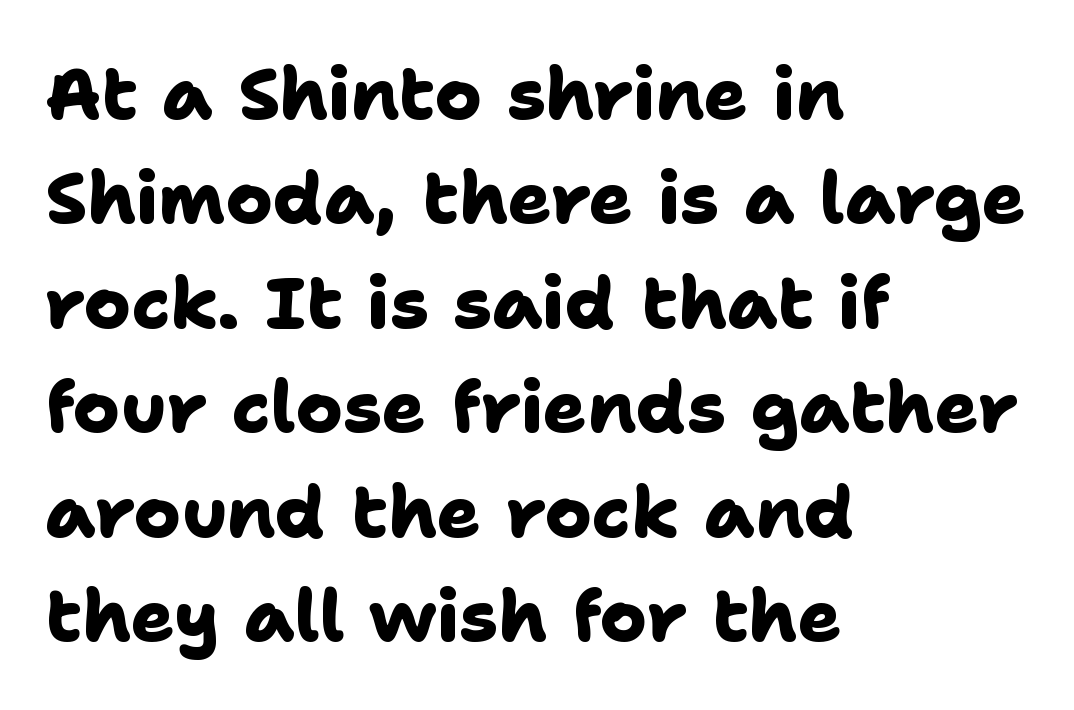
Q: Is the text bold? A: Yes.
Q: Is the typeface a serif or a sans-serif typeface? A: Sans-serif.
Q: Is the text underlined? A: No.
Q: How is the paragraph aligned? A: Left-aligned.
Q: Is the spacing between letters normal or unusually wide? A: Normal.
Q: Is the spacing between lines tight, normal or loose? A: Normal.
Q: Width (condensed, normal, or wide)? A: Normal.
Q: Stroke contrast? A: Low.
Q: x-height? A: Medium.
Q: Monospaced? A: No.
